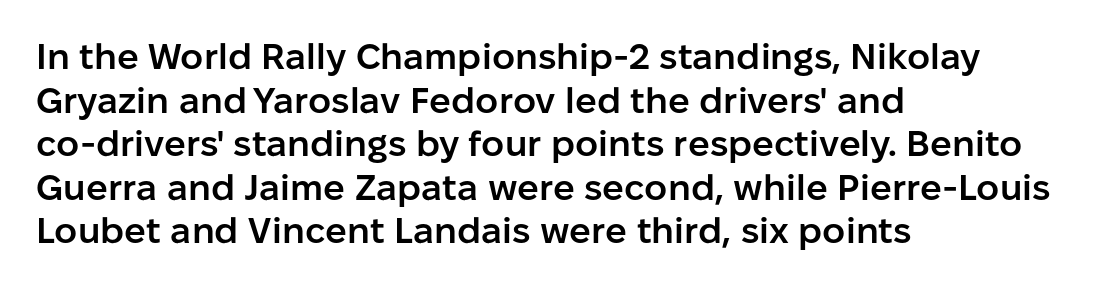
Q: Is the text bold? A: Semi-bold.
Q: Is the text italic (slanted)? A: No, it is upright.
Q: Is the typeface a serif or a sans-serif typeface? A: Sans-serif.
Q: Is the text underlined? A: No.
Q: How is the paragraph aligned? A: Left-aligned.
Q: Is the spacing between letters normal or unusually wide? A: Normal.
Q: Width (condensed, normal, or wide)? A: Normal.
Q: Stroke contrast? A: Low.
Q: x-height? A: Medium.
Q: Monospaced? A: No.
